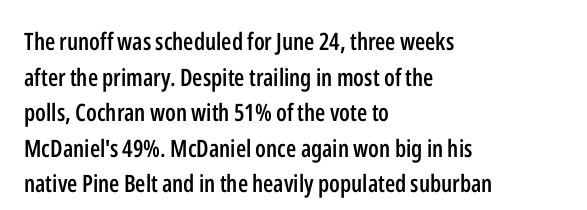
{"italic": "no", "bold": "semi", "underline": "no", "align": "left", "line_spacing": "normal", "line_spacing_ratio": 1.48, "letter_spacing": "normal", "letter_spacing_em": 0.0, "glyph_px": 24}
